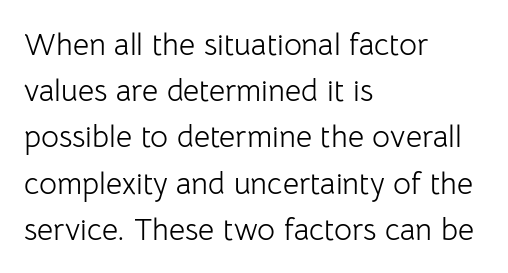
Q: Is the text bold? A: No.
Q: Is the text italic (slanted)? A: No, it is upright.
Q: Is the typeface a serif or a sans-serif typeface? A: Sans-serif.
Q: Is the text underlined? A: No.
Q: How is the paragraph aligned? A: Left-aligned.
Q: Is the spacing between letters normal or unusually wide? A: Normal.
Q: Is the spacing between lines tight, normal or loose? A: Normal.
Q: Width (condensed, normal, or wide)? A: Normal.
Q: Stroke contrast? A: Low.
Q: x-height? A: Medium.
Q: Monospaced? A: No.
